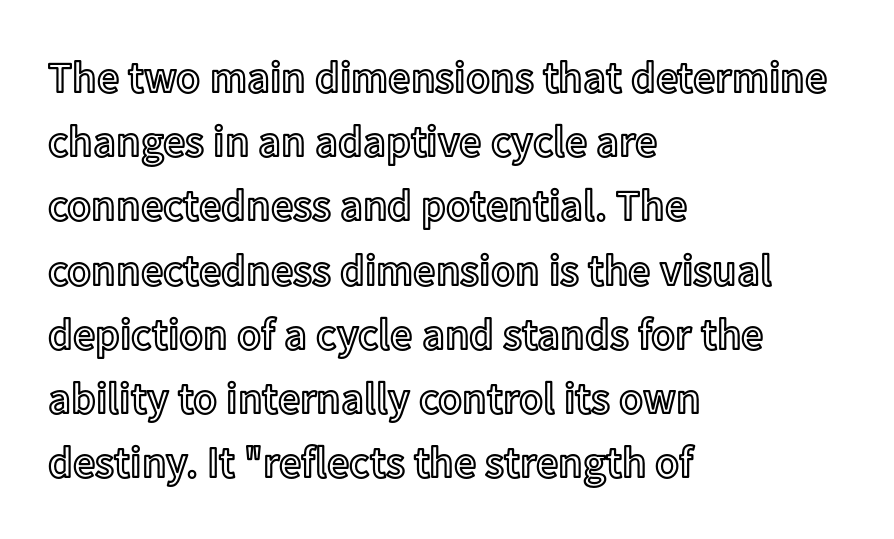
Q: Is the text italic (slanted)? A: No, it is upright.
Q: Is the text underlined? A: No.
Q: How is the paragraph aligned? A: Left-aligned.
Q: Is the spacing between letters normal or unusually wide? A: Normal.
Q: Is the spacing between lines tight, normal or loose? A: Normal.
Q: Width (condensed, normal, or wide)? A: Normal.
Q: x-height? A: Medium.
Q: Monospaced? A: No.
